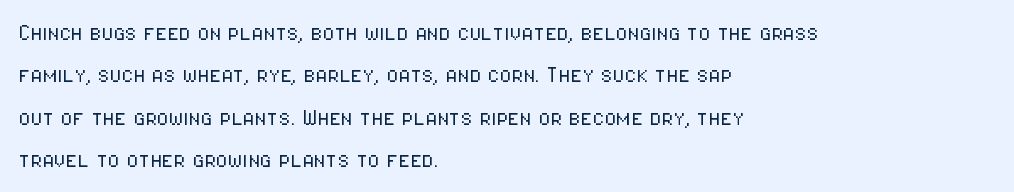
Characters follow at the spacing the type designer built in. Where is the straight margin? On the left. Weight: regular or lighter. Check the space under the baseline: it is left empty. Each new line begins a customary step beneath the previous one.
